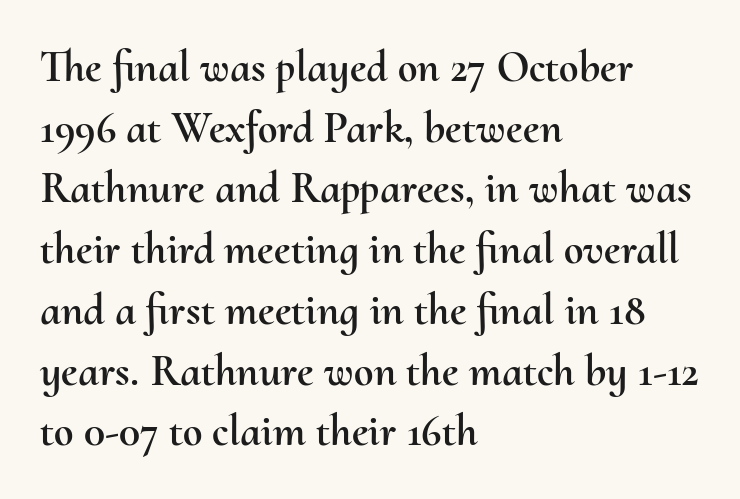
Words appear dense and cohesive because spacing is normal. Spacing verdict: proportional, widths tailored to each character. Every stem runs plumb, perpendicular to the baseline. In CSS terms this would be text-align: left.
